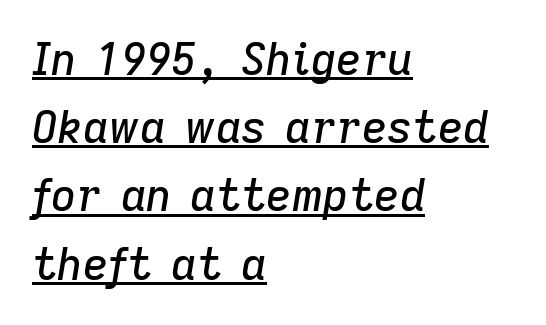
The image shows 44 px text type, italic (leaning right); set left-aligned, normal line spacing (1.55x), normal letter spacing, underlined; low stroke contrast and a medium x-height.
